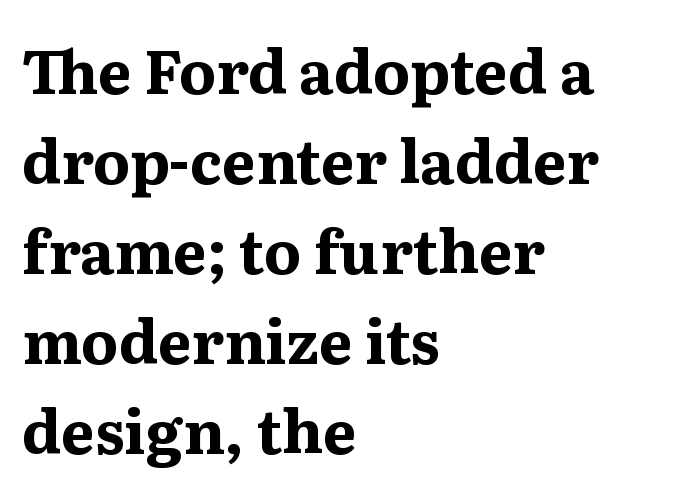
The image shows 60 px bold serif type, upright; set left-aligned, normal line spacing (1.5x), normal letter spacing, not underlined; medium stroke contrast and a medium x-height.
